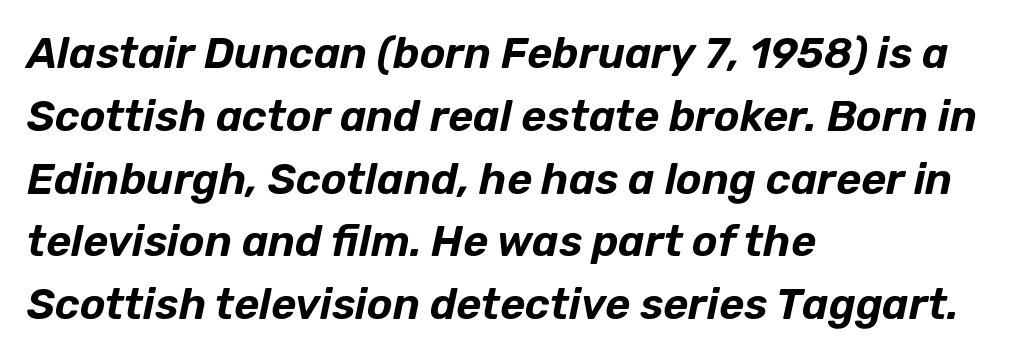
The image shows 43 px text type, italic (leaning right); set left-aligned, normal line spacing (1.46x), normal letter spacing, not underlined; low stroke contrast and a medium x-height.
